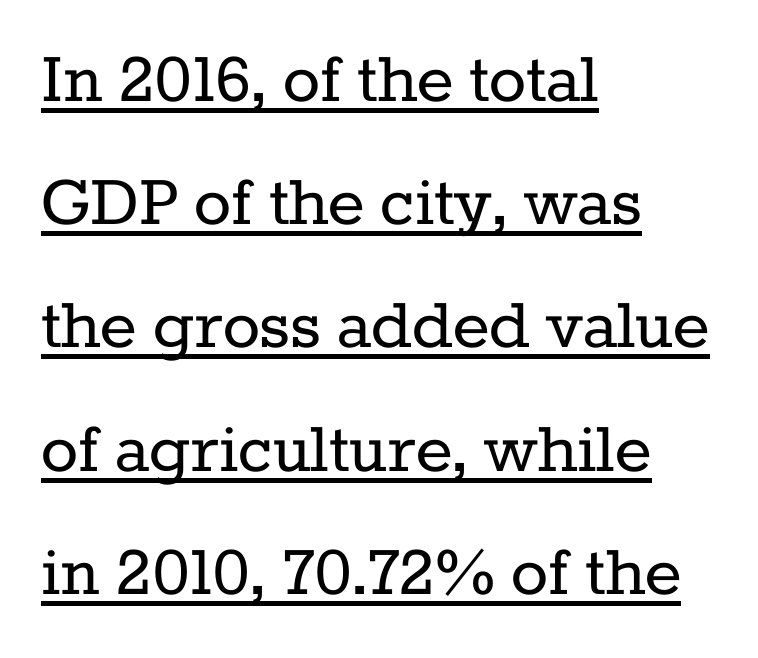
Inter-character spacing is left at the font's built-in metrics. Classification — serif. Character widths vary here, with narrow letters taking less room than wide ones. Honestly, the row spacing looks completely unremarkable. Where is the straight margin? On the left.
